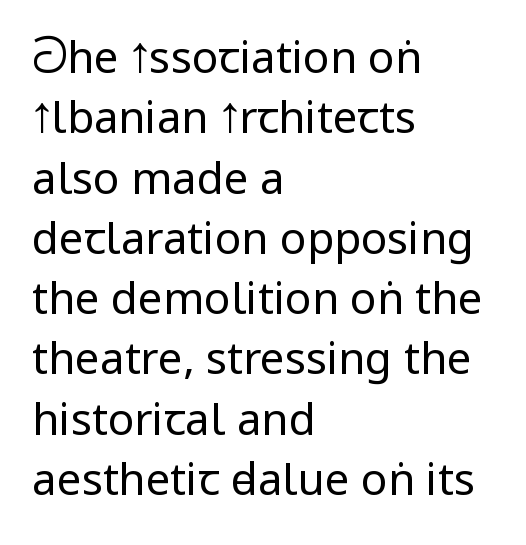
The strip under each line holds only bare page. Interline gaps are of average width in this sample. Grotesque or geometric, the face here clearly has no serifs. Letter spacing: default. Is the block centered? No — it sits flush against the left margin. No letter is thick-stroked: the sample isn't bold.
